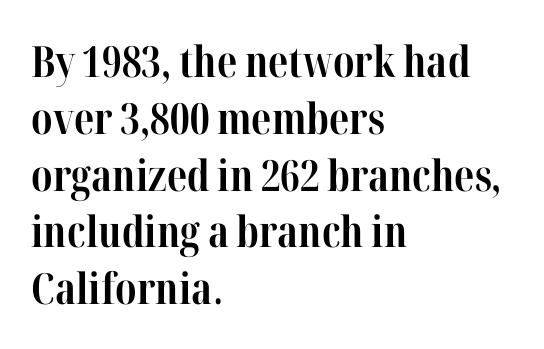
Q: Is the text bold? A: Yes.
Q: Is the text italic (slanted)? A: No, it is upright.
Q: Is the typeface a serif or a sans-serif typeface? A: Serif.
Q: Is the text underlined? A: No.
Q: How is the paragraph aligned? A: Left-aligned.
Q: Is the spacing between letters normal or unusually wide? A: Normal.
Q: Is the spacing between lines tight, normal or loose? A: Normal.
Q: Width (condensed, normal, or wide)? A: Condensed.
Q: Stroke contrast? A: High.
Q: x-height? A: Medium.
Q: Monospaced? A: No.
